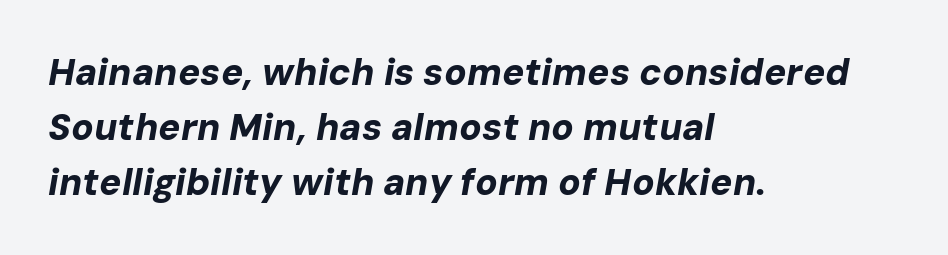
Q: Is the text bold? A: Yes.
Q: Is the text italic (slanted)? A: Yes, it leans right by about 10 degrees.
Q: Is the text underlined? A: No.
Q: How is the paragraph aligned? A: Left-aligned.
Q: Is the spacing between letters normal or unusually wide? A: Normal.
Q: Is the spacing between lines tight, normal or loose? A: Normal.
Q: Width (condensed, normal, or wide)? A: Normal.
Q: Stroke contrast? A: Low.
Q: x-height? A: Medium.
Q: Monospaced? A: No.
